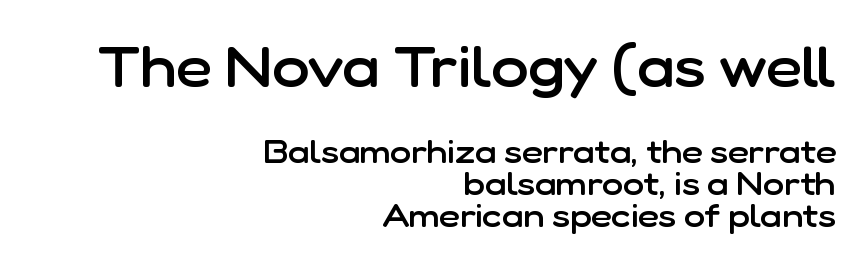
The image shows 56 px semibold sans-serif type, upright; set right-aligned, tight line spacing (0.99x), normal letter spacing, not underlined; the first (top) block is 1.75x larger; low stroke contrast and a medium x-height.
